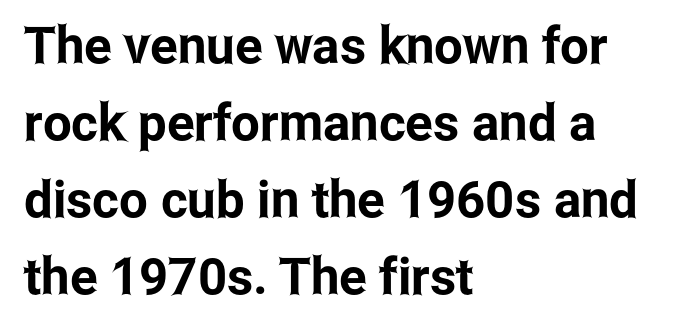
Q: Is the text italic (slanted)? A: No, it is upright.
Q: Is the typeface a serif or a sans-serif typeface? A: Sans-serif.
Q: Is the text underlined? A: No.
Q: How is the paragraph aligned? A: Left-aligned.
Q: Is the spacing between letters normal or unusually wide? A: Normal.
Q: Is the spacing between lines tight, normal or loose? A: Normal.
Q: Width (condensed, normal, or wide)? A: Condensed.
Q: Stroke contrast? A: Low.
Q: x-height? A: Medium.
Q: Monospaced? A: No.
